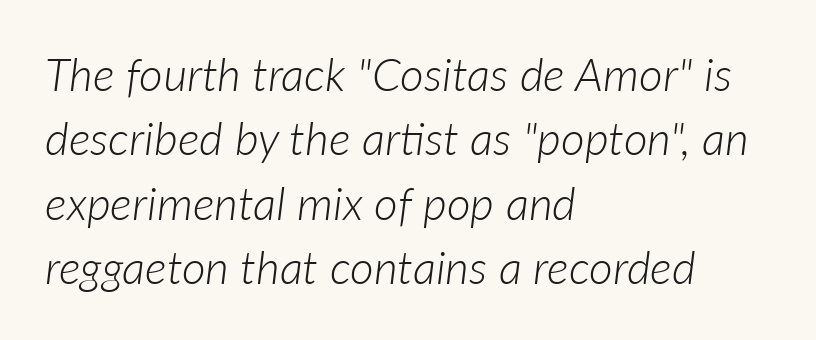
Q: Is the text bold? A: No.
Q: Is the text italic (slanted)? A: Yes, it leans right by about 7 degrees.
Q: Is the text underlined? A: No.
Q: How is the paragraph aligned? A: Left-aligned.
Q: Is the spacing between letters normal or unusually wide? A: Normal.
Q: Is the spacing between lines tight, normal or loose? A: Normal.
Q: Width (condensed, normal, or wide)? A: Normal.
Q: Stroke contrast? A: Low.
Q: x-height? A: Medium.
Q: Monospaced? A: No.
